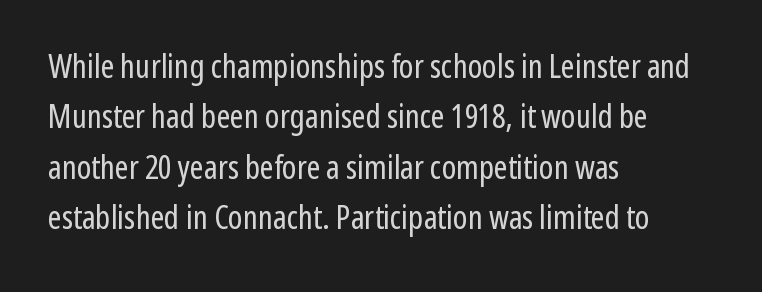
Quick note: interline space is typical. Do the letters lean? They stand straight. Font category for this specimen: sans-serif. You could not count columns in this text — the font is proportionally spaced. Visually the block forms a straight wall on the left and a jagged coastline on the right. A bare baseline throughout the passage.
